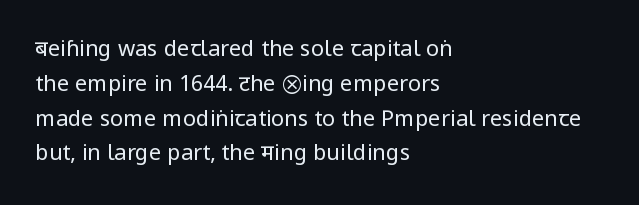
{"italic": "no", "bold": "no", "underline": "no", "align": "left", "line_spacing": "normal", "line_spacing_ratio": 1.58, "letter_spacing": "normal", "letter_spacing_em": 0.0, "glyph_px": 22}
